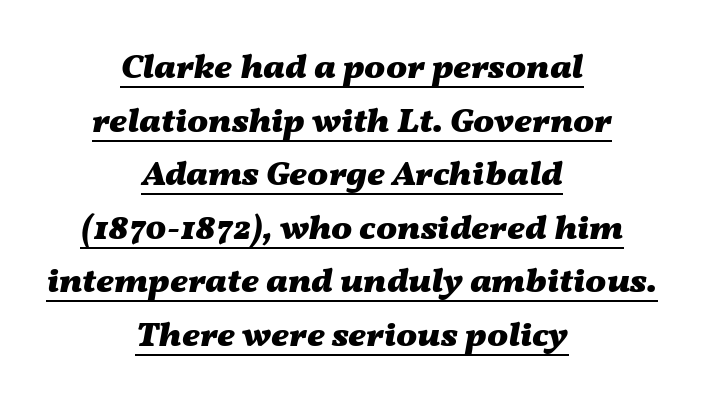
Q: Is the text bold? A: Yes.
Q: Is the text italic (slanted)? A: Yes, it leans right by about 11 degrees.
Q: Is the text underlined? A: Yes.
Q: How is the paragraph aligned? A: Centered.
Q: Is the spacing between letters normal or unusually wide? A: Normal.
Q: Is the spacing between lines tight, normal or loose? A: Normal.
Q: Width (condensed, normal, or wide)? A: Wide.
Q: Stroke contrast? A: Medium.
Q: x-height? A: Medium.
Q: Monospaced? A: No.
